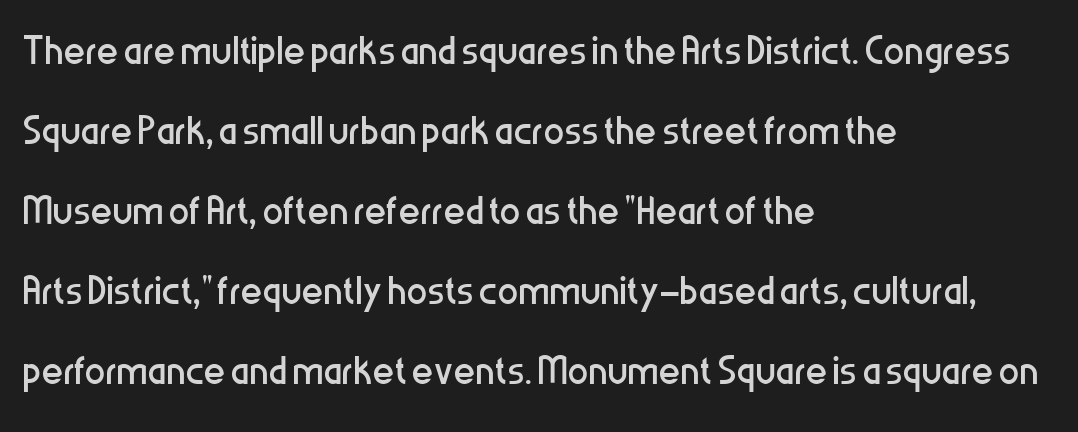
Q: Is the text bold? A: No.
Q: Is the text italic (slanted)? A: No, it is upright.
Q: Is the typeface a serif or a sans-serif typeface? A: Sans-serif.
Q: Is the text underlined? A: No.
Q: How is the paragraph aligned? A: Left-aligned.
Q: Is the spacing between letters normal or unusually wide? A: Normal.
Q: Is the spacing between lines tight, normal or loose? A: Normal.
Q: Width (condensed, normal, or wide)? A: Condensed.
Q: Stroke contrast? A: Low.
Q: x-height? A: Medium.
Q: Monospaced? A: No.
